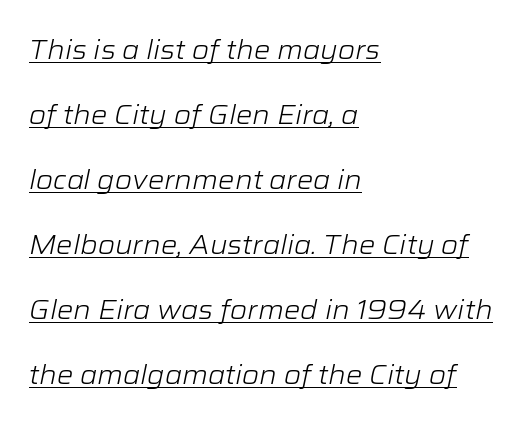
Underline: present. Notice how the passage keeps a crisp vertical edge on the left only. Every character sits at an angle, as italics do. A typesetter would call this leading open, well beyond the default. Is this a heavy cut? Hardly; it is regular or lighter. Standard letterfit; no display-style spreading of the glyphs.
